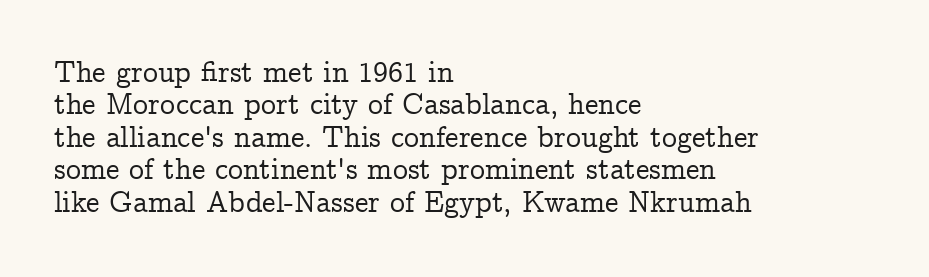
Cramped leading. The passage shown is typed in a proportional face where columns would drift. What kind of face is this? One with serifs. Check the space under the baseline: it is left empty. Each line starts at the same left margin while the right side varies.
